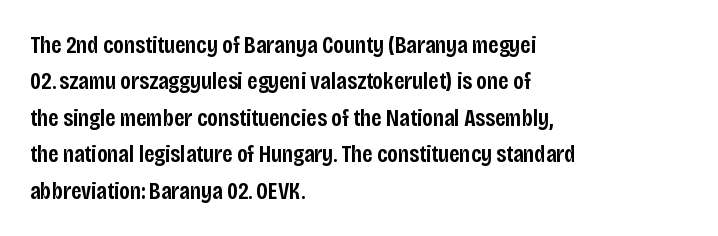
{"italic": "no", "bold": "semi", "underline": "no", "align": "left", "line_spacing": "normal", "line_spacing_ratio": 1.52, "letter_spacing": "normal", "letter_spacing_em": 0.0, "glyph_px": 24}
